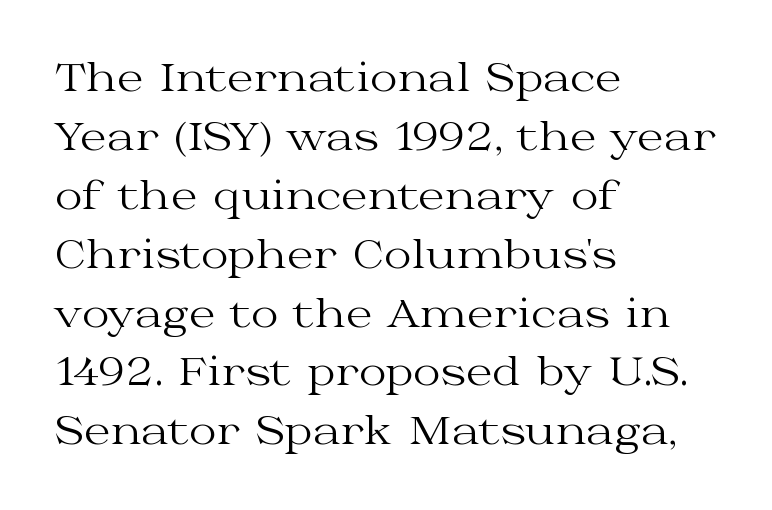
Q: Is the text bold? A: No.
Q: Is the text italic (slanted)? A: No, it is upright.
Q: Is the typeface a serif or a sans-serif typeface? A: Serif.
Q: Is the text underlined? A: No.
Q: How is the paragraph aligned? A: Left-aligned.
Q: Is the spacing between letters normal or unusually wide? A: Normal.
Q: Is the spacing between lines tight, normal or loose? A: Normal.
Q: Width (condensed, normal, or wide)? A: Wide.
Q: Stroke contrast? A: Medium.
Q: x-height? A: Medium.
Q: Monospaced? A: No.
